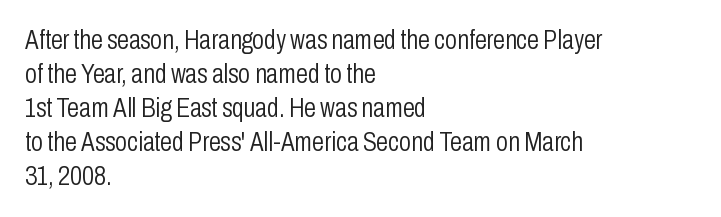
The image shows 27 px text type, upright; set left-aligned, normal line spacing (1.26x), normal letter spacing, not underlined.
